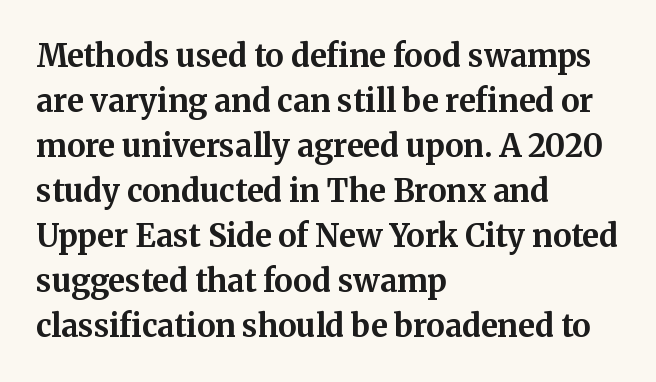
Q: Is the text bold? A: Yes.
Q: Is the text italic (slanted)? A: No, it is upright.
Q: Is the typeface a serif or a sans-serif typeface? A: Serif.
Q: Is the text underlined? A: No.
Q: How is the paragraph aligned? A: Left-aligned.
Q: Is the spacing between letters normal or unusually wide? A: Normal.
Q: Is the spacing between lines tight, normal or loose? A: Normal.
Q: Width (condensed, normal, or wide)? A: Normal.
Q: Stroke contrast? A: Medium.
Q: x-height? A: Medium.
Q: Monospaced? A: No.
